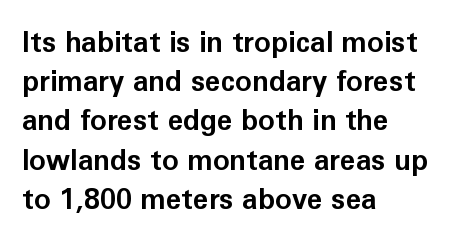
{"serif": "no", "italic": "no", "bold": "yes", "weight": "bold", "width": "normal", "stroke_contrast": "low", "x_height": "medium", "monospaced": "no", "underline": "no", "align": "left", "line_spacing": "normal", "line_spacing_ratio": 1.4, "letter_spacing": "normal", "letter_spacing_em": 0.0, "glyph_px": 28}
